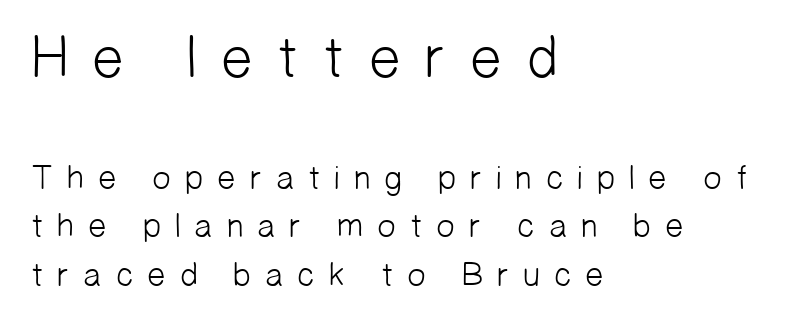
The image shows 59 px light sans-serif type; set left-aligned, normal line spacing (1.43x), unusually wide letter spacing (+0.35 em), not underlined; the first (top) block is 1.74x larger; low stroke contrast and a medium x-height.
